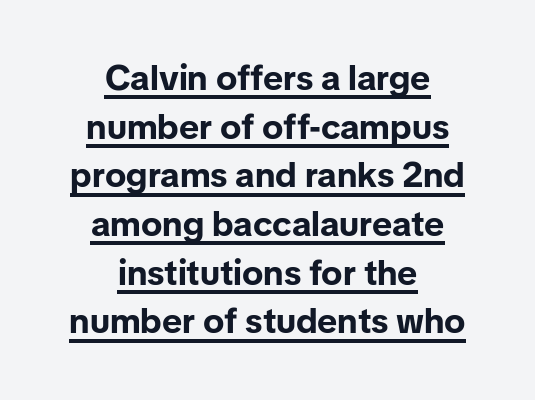
{"serif": "no", "italic": "no", "bold": "yes", "weight": "bold", "width": "normal", "stroke_contrast": "low", "x_height": "medium", "monospaced": "no", "underline": "yes", "align": "center", "line_spacing": "normal", "line_spacing_ratio": 1.39, "letter_spacing": "normal", "letter_spacing_em": 0.0, "glyph_px": 35}
